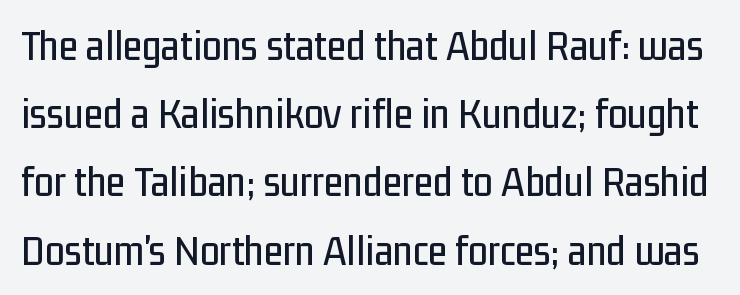
No feet cap the strokes, marking this as sans-serif type. The font's upright variant was chosen for this text. Students, observe: this is what conventionally led text looks like. The space directly below the letters is spotless.
